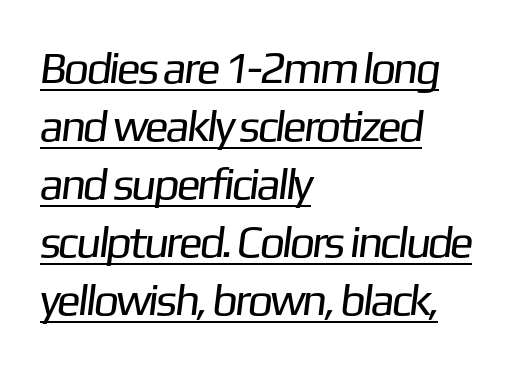
Q: Is the text bold? A: No.
Q: Is the typeface a serif or a sans-serif typeface? A: Sans-serif.
Q: Is the text underlined? A: Yes.
Q: How is the paragraph aligned? A: Left-aligned.
Q: Is the spacing between letters normal or unusually wide? A: Normal.
Q: Is the spacing between lines tight, normal or loose? A: Normal.
Q: Width (condensed, normal, or wide)? A: Normal.
Q: Stroke contrast? A: Low.
Q: x-height? A: Medium.
Q: Monospaced? A: No.
